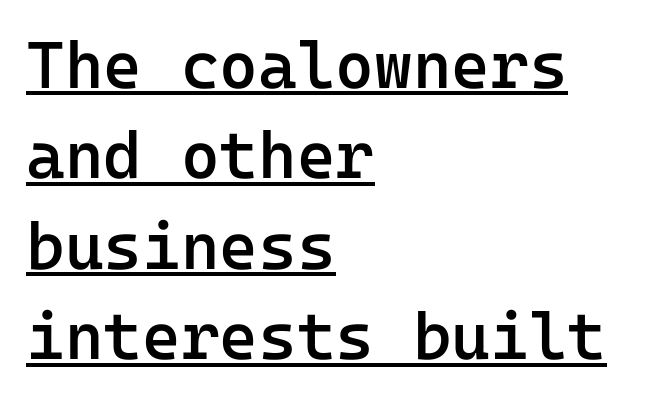
Q: Is the text bold? A: Semi-bold.
Q: Is the text italic (slanted)? A: No, it is upright.
Q: Is the typeface a serif or a sans-serif typeface? A: Sans-serif.
Q: Is the text underlined? A: Yes.
Q: How is the paragraph aligned? A: Left-aligned.
Q: Is the spacing between letters normal or unusually wide? A: Normal.
Q: Is the spacing between lines tight, normal or loose? A: Normal.
Q: Width (condensed, normal, or wide)? A: Normal.
Q: Stroke contrast? A: Low.
Q: x-height? A: Medium.
Q: Monospaced? A: Yes.
